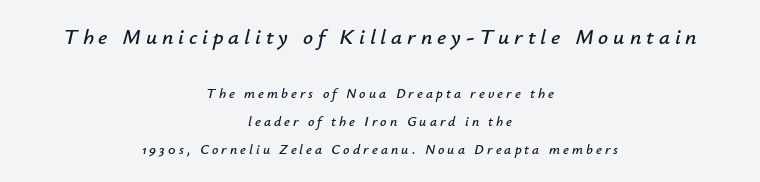
The block sitting higher on the canvas is the one with enlarged characters. The area under the type is left untouched. The leading is generous, giving the passage an open texture. Which margin do the lines hug? Neither — every line sits in the middle. Between one letter and the next there's a generous, obvious gap. Observe the lean: these are italic letterforms.
